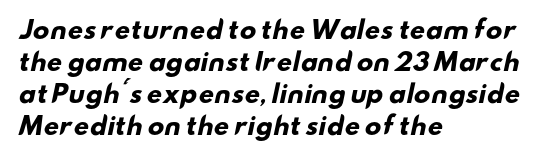
Each glyph is drawn with heavy, bold strokes. Compared with typical body copy, the letter spacing here is the same. Regarding leading, the lines here are spaced in the standard way. Where is the straight margin? On the left. Descenders hang freely into open space.
